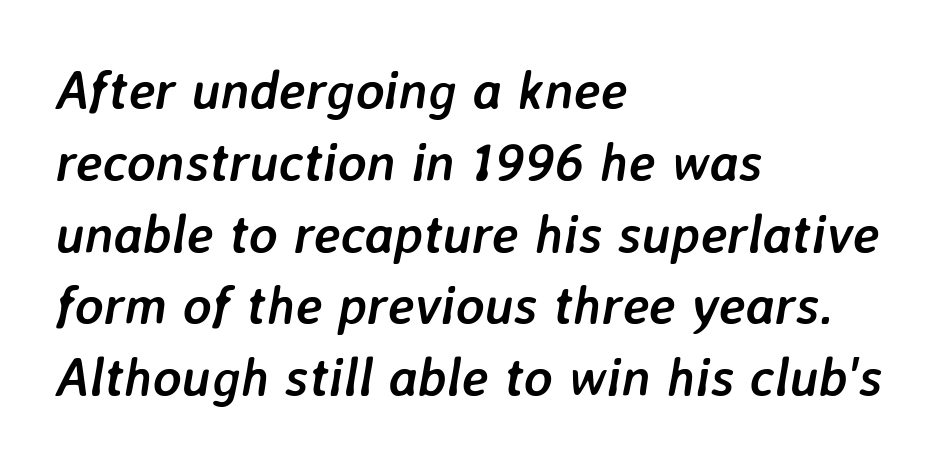
{"italic": "yes", "lean": "right", "slant_degrees": 7, "bold": "yes", "weight": "semibold", "width": "normal", "stroke_contrast": "low", "x_height": "medium", "monospaced": "no", "underline": "no", "align": "left", "line_spacing": "normal", "line_spacing_ratio": 1.33, "letter_spacing": "normal", "letter_spacing_em": 0.0, "glyph_px": 54}
